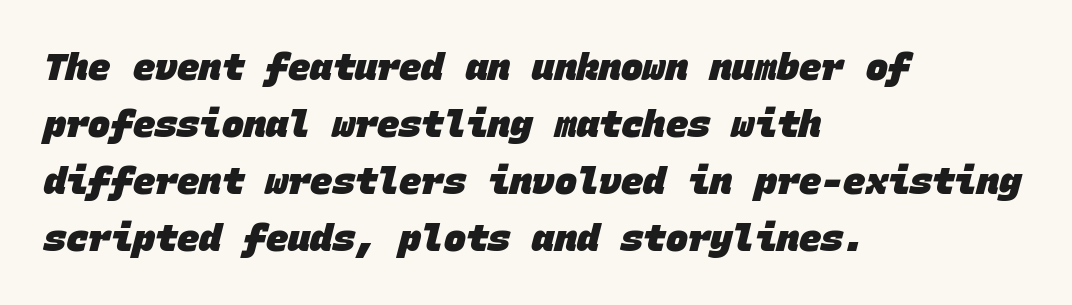
The image shows 37 px heavy sans-serif type, monospaced; set left-aligned, normal line spacing (1.54x), normal letter spacing, not underlined; low stroke contrast and a large x-height.
